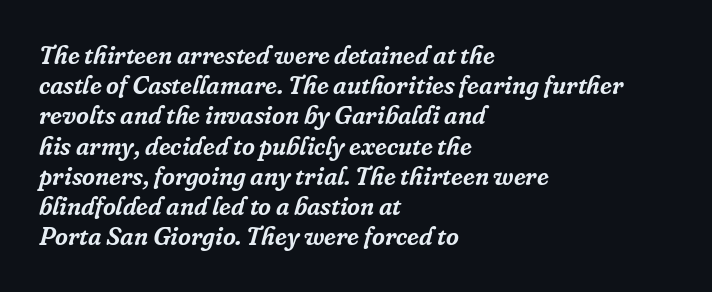
Alignment: flush left. Rule under the text: the space is simply empty. These lines were composed using italics. Does extra space separate the letters? No, they use regular spacing.
